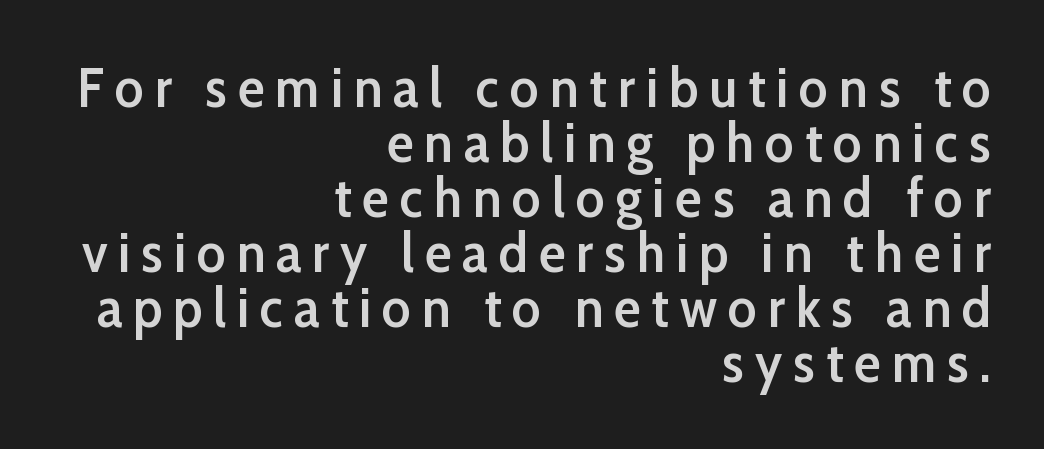
{"serif": "no", "italic": "no", "bold": "semi", "weight": "semibold", "width": "normal", "stroke_contrast": "low", "x_height": "medium", "monospaced": "no", "underline": "no", "align": "right", "line_spacing": "tight", "line_spacing_ratio": 1.0, "letter_spacing": "wide", "letter_spacing_em": 0.2, "glyph_px": 55}
